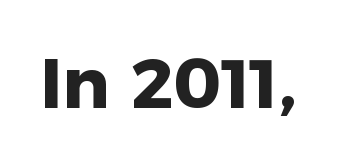
The image shows 70 px heavy sans-serif type, upright; set normal letter spacing, not underlined; low stroke contrast and a medium x-height.
